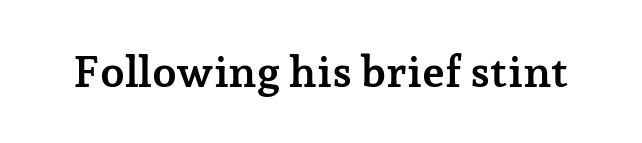
Each letter's strokes conclude with small projecting serifs. Words float on clear page, feet unadorned. This is roman type, the default non-slanted kind. Default kerning and tracking; the words read as compact shapes.
